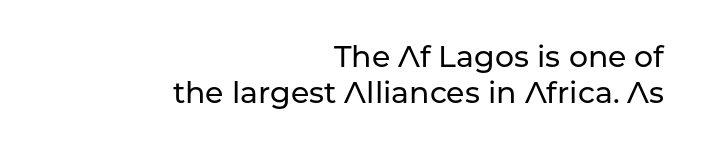
The image shows 30 px sans-serif type, upright; set right-aligned, line spacing 1.19x, normal letter spacing, not underlined; low stroke contrast and a medium x-height.
